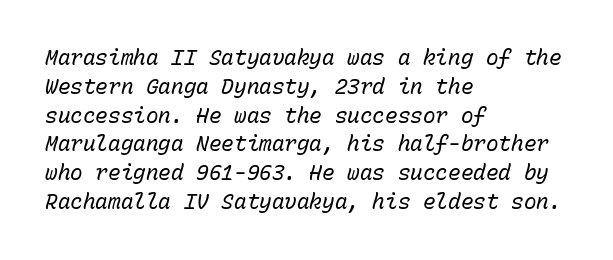
Q: Is the text bold? A: No.
Q: Is the text italic (slanted)? A: Yes, it leans right by about 15 degrees.
Q: Is the text underlined? A: No.
Q: How is the paragraph aligned? A: Left-aligned.
Q: Is the spacing between letters normal or unusually wide? A: Normal.
Q: Is the spacing between lines tight, normal or loose? A: Normal.
